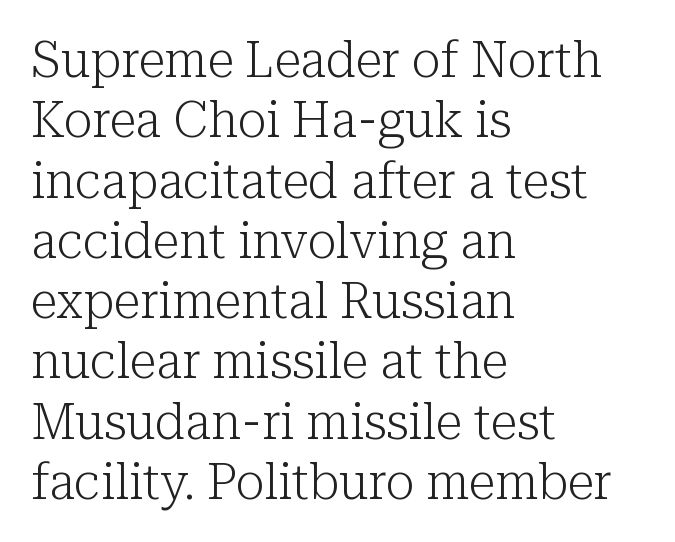
The image shows 49 px light serif type, upright; set left-aligned, line spacing 1.23x, normal letter spacing, not underlined; low stroke contrast and a medium x-height.
